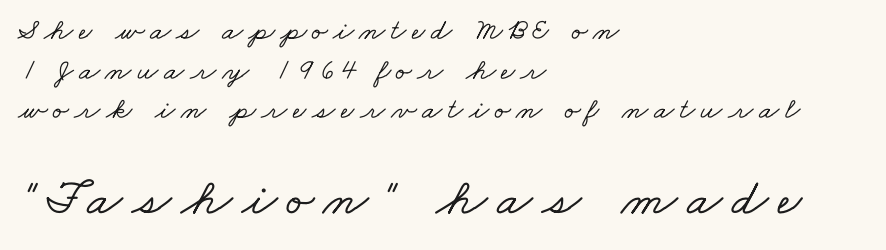
{"serif": "yes", "width": "wide", "stroke_contrast": "low", "x_height": "small", "monospaced": "no", "underline": "no", "align": "left", "line_spacing": "normal", "line_spacing_ratio": 1.32, "larger_block": "second", "size_ratio": 1.73, "glyph_px": 52}
